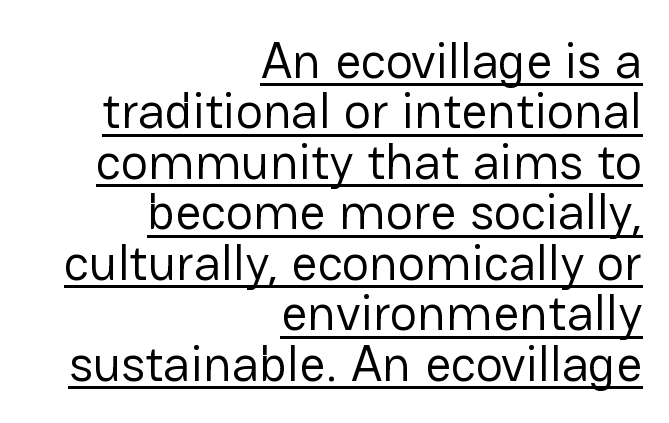
Q: Is the text bold? A: No.
Q: Is the text italic (slanted)? A: No, it is upright.
Q: Is the typeface a serif or a sans-serif typeface? A: Sans-serif.
Q: Is the text underlined? A: Yes.
Q: How is the paragraph aligned? A: Right-aligned.
Q: Is the spacing between letters normal or unusually wide? A: Normal.
Q: Is the spacing between lines tight, normal or loose? A: Tight.
Q: Width (condensed, normal, or wide)? A: Normal.
Q: Stroke contrast? A: Low.
Q: x-height? A: Medium.
Q: Monospaced? A: No.
